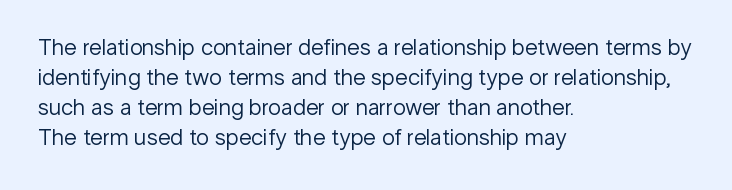
The image shows 23 px text type, upright; set left-aligned, normal line spacing (1.31x), normal letter spacing, not underlined.
